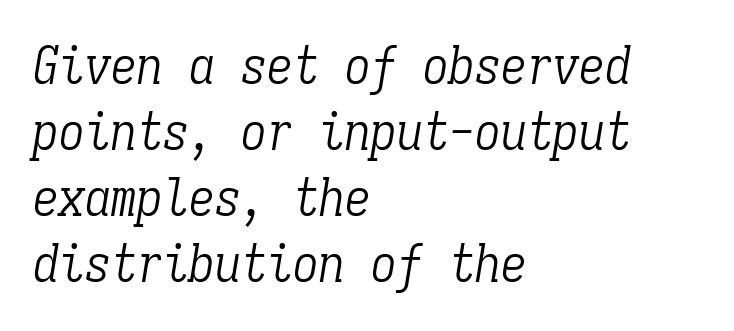
{"serif": "yes", "italic": "yes", "lean": "right", "slant_degrees": 9, "bold": "no", "weight": "light", "width": "condensed", "stroke_contrast": "low", "x_height": "medium", "monospaced": "yes", "underline": "no", "align": "left", "line_spacing": "normal", "line_spacing_ratio": 1.27, "letter_spacing": "normal", "letter_spacing_em": 0.0, "glyph_px": 52}
